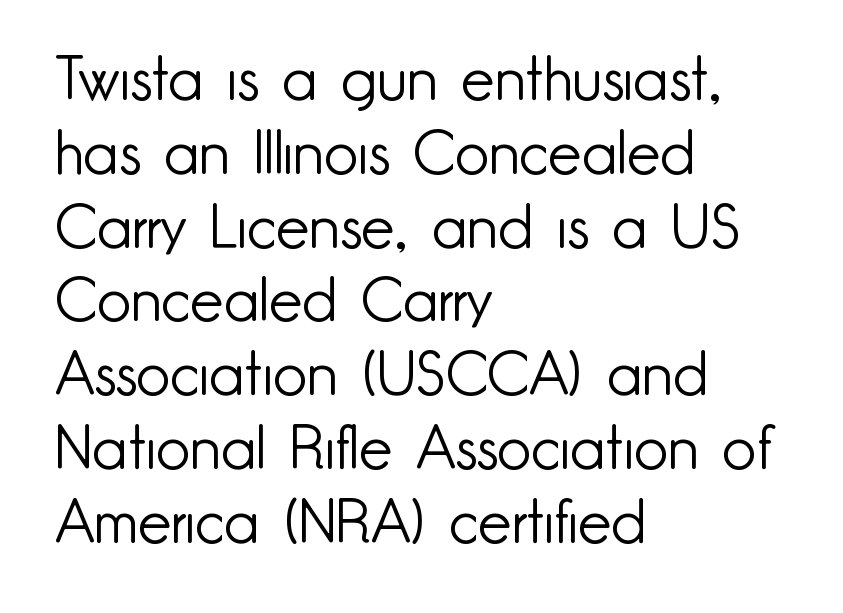
The image shows 60 px light sans-serif type, upright; set left-aligned, line spacing 1.23x, normal letter spacing, not underlined; low stroke contrast and a small x-height.
